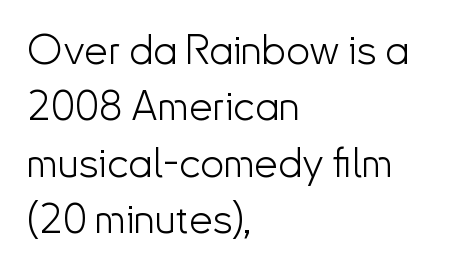
The image shows 42 px light sans-serif type, upright; set left-aligned, normal line spacing (1.34x), normal letter spacing, not underlined; low stroke contrast and a small x-height.
